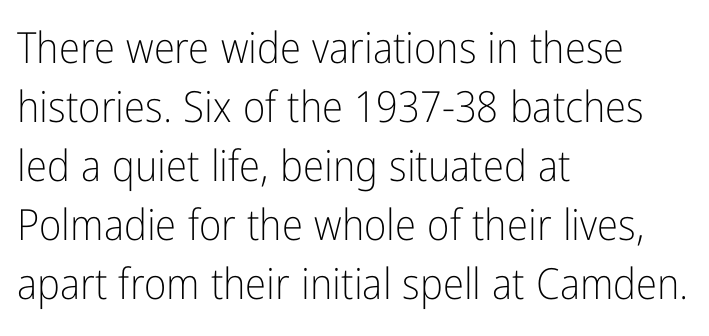
{"serif": "no", "italic": "no", "bold": "no", "weight": "light", "width": "condensed", "stroke_contrast": "low", "x_height": "medium", "monospaced": "no", "underline": "no", "align": "left", "line_spacing": "normal", "line_spacing_ratio": 1.37, "letter_spacing": "normal", "letter_spacing_em": 0.0, "glyph_px": 43}
